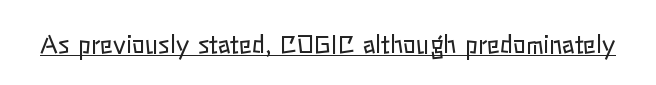
{"italic": "no", "bold": "no", "underline": "yes", "letter_spacing": "normal", "letter_spacing_em": 0.0, "glyph_px": 24}
